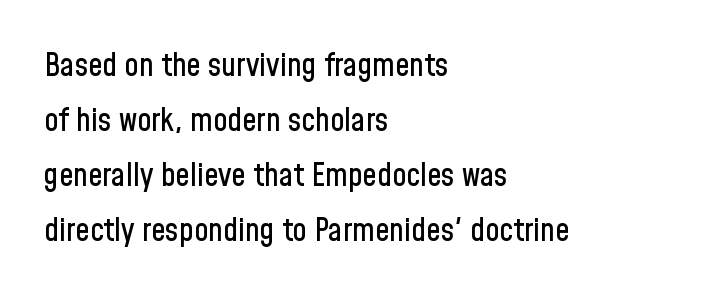
The typography opts for an upright posture over an oblique one. Casual observation: everything's shoved over to the left. I'd call this a sans setting — the letters go barefoot. Clear beneath every line of the passage. Each letter keeps its own natural width here, so spacing adapts to shape.
